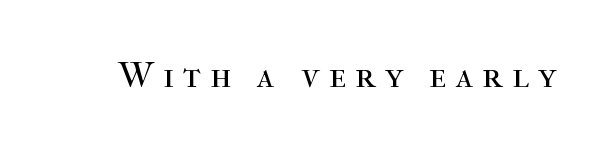
Q: Is the text bold? A: No.
Q: Is the text italic (slanted)? A: No, it is upright.
Q: Is the typeface a serif or a sans-serif typeface? A: Serif.
Q: Is the text underlined? A: No.
Q: Is the spacing between letters normal or unusually wide? A: Unusually wide.
Q: Width (condensed, normal, or wide)? A: Normal.
Q: Stroke contrast? A: High.
Q: x-height? A: Medium.
Q: Monospaced? A: No.
